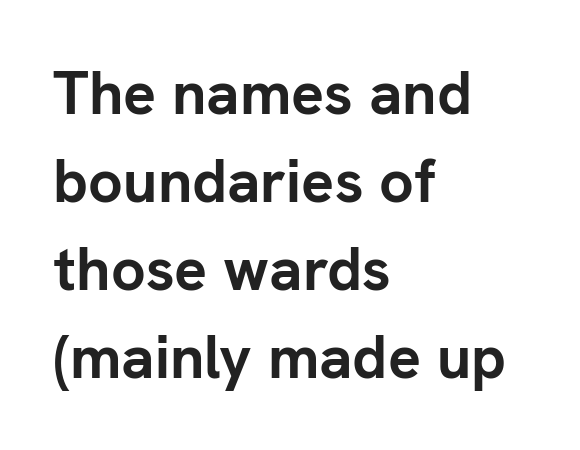
Interline gaps are of average width in this sample. The letters advance in unequal steps, a hallmark of proportional type. The specimen reads as upright at a glance. Does extra space separate the letters? No, they use regular spacing.
